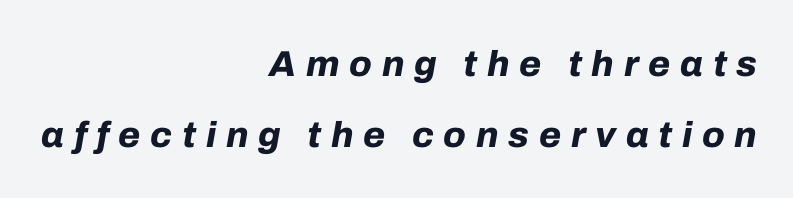
Compared with typical body copy, the letter spacing here is much looser. As a designer I'd log this as weight 700, bold. Character widths vary here, with narrow letters taking less room than wide ones. The passage shown is not underscored anywhere. The glyphs look as if they've been sheared to an angle. A great deal of white space separates one row of letters from the next.
